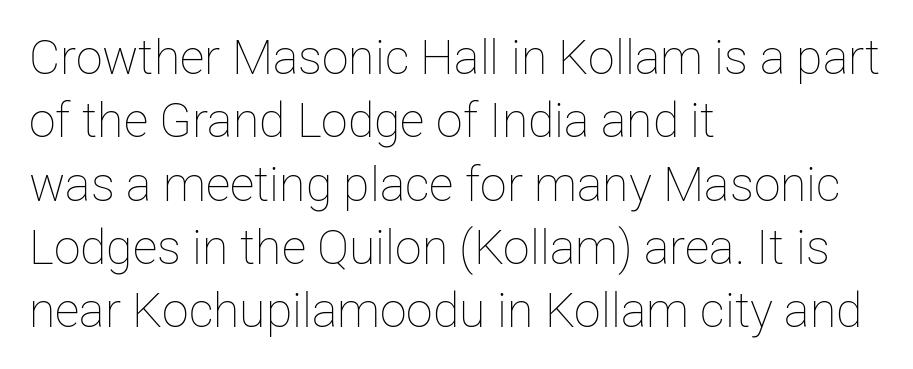
Each new line begins a customary step beneath the previous one. Stroke mass is kept to a normal reading level or below. You could not count columns in this text — the font is proportionally spaced. The paragraph shown leans on its left margin.
